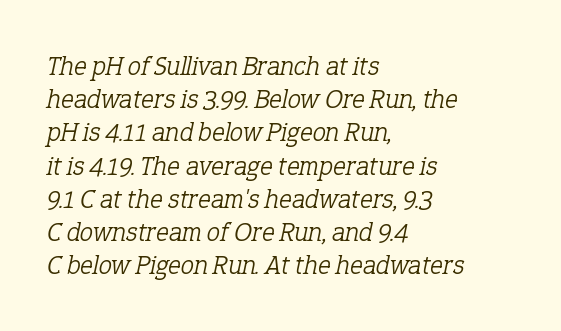
The specimen reads as italic at a glance. How are the letters spaced? Ordinarily, with no added tracking. Compared with a centered layout, this one pins lines to the left instead. Stem width sits at or under what a default text font uses. The words here are not underlined.
